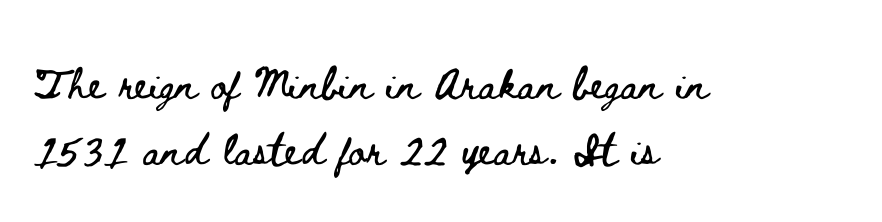
Horizontal bands of white between lines are of average thickness. Here the designer chose a conventional face with non-uniform glyph widths. Short and long lines alike share a common starting point at left.
